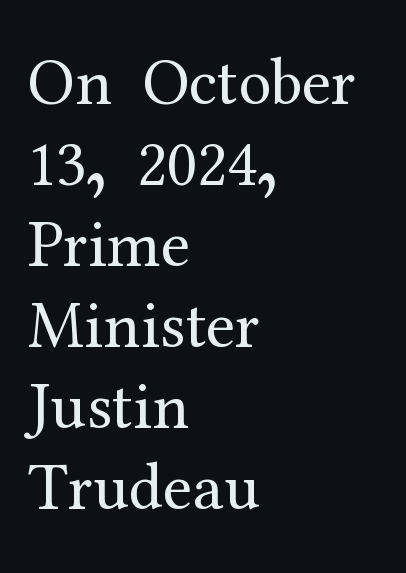
Q: Is the text bold? A: No.
Q: Is the text italic (slanted)? A: No, it is upright.
Q: Is the typeface a serif or a sans-serif typeface? A: Serif.
Q: Is the text underlined? A: No.
Q: How is the paragraph aligned? A: Left-aligned.
Q: Is the spacing between letters normal or unusually wide? A: Normal.
Q: Width (condensed, normal, or wide)? A: Normal.
Q: Stroke contrast? A: Medium.
Q: x-height? A: Medium.
Q: Monospaced? A: No.
